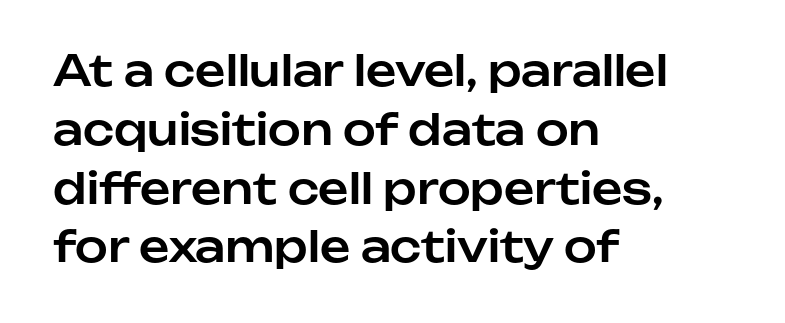
{"serif": "no", "italic": "no", "width": "normal", "stroke_contrast": "low", "x_height": "medium", "monospaced": "no", "underline": "no", "align": "left", "line_spacing": "normal", "line_spacing_ratio": 1.4, "letter_spacing": "normal", "letter_spacing_em": 0.0, "glyph_px": 42}
